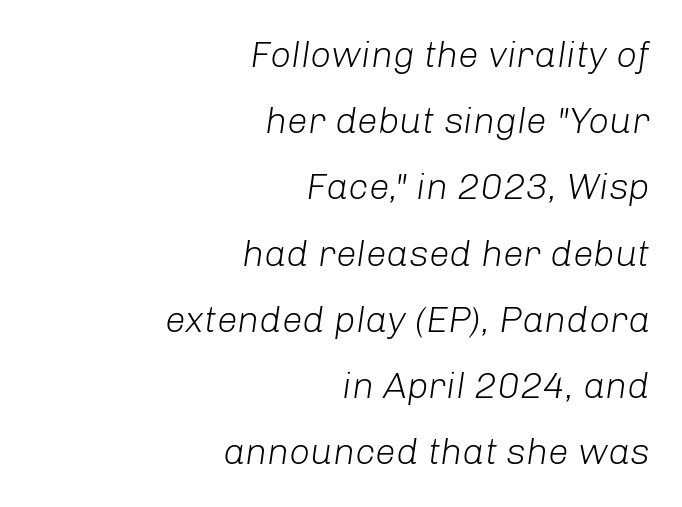
Q: Is the text bold? A: No.
Q: Is the text italic (slanted)? A: Yes, it leans right by about 8 degrees.
Q: Is the text underlined? A: No.
Q: How is the paragraph aligned? A: Right-aligned.
Q: Is the spacing between letters normal or unusually wide? A: Normal.
Q: Width (condensed, normal, or wide)? A: Normal.
Q: Stroke contrast? A: Low.
Q: x-height? A: Medium.
Q: Monospaced? A: No.
